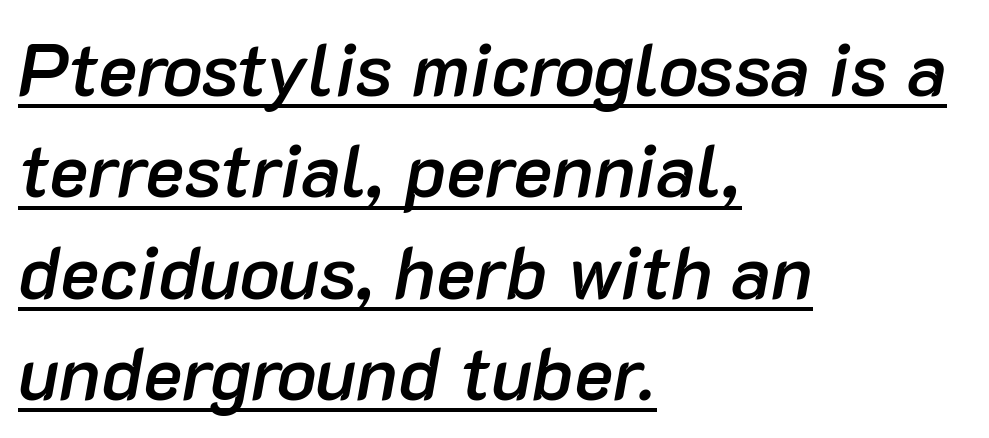
Strokes here are thickened, but only to semibold level. The rendering uses a moderate line-height, typical for paragraphs. Beneath each row of characters lies a ruled line. The tracking reads as untouched default to a designer's eye.
